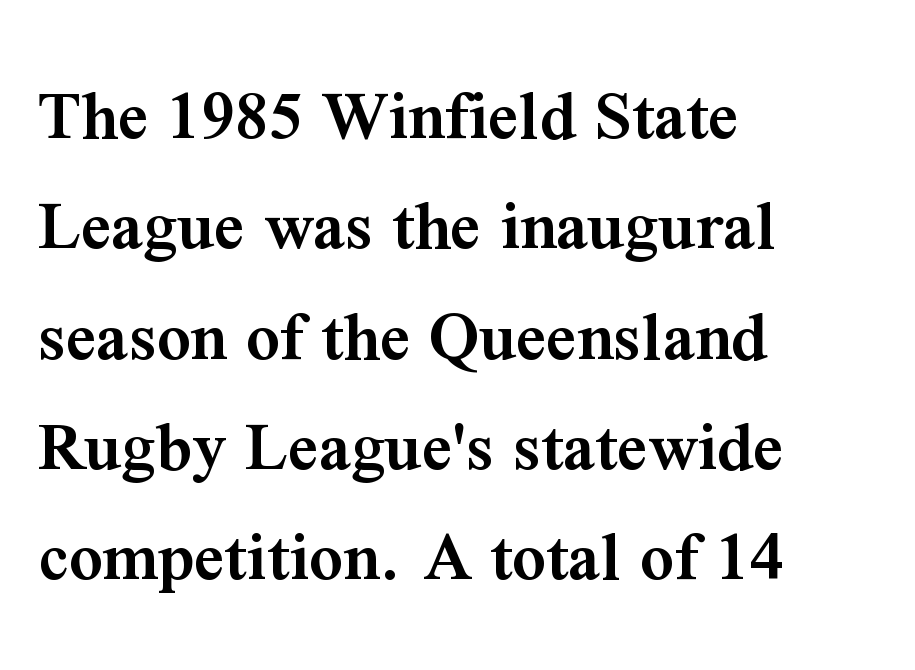
{"serif": "yes", "italic": "no", "bold": "semi", "weight": "semibold", "width": "normal", "stroke_contrast": "medium", "x_height": "medium", "monospaced": "no", "underline": "no", "align": "left", "line_spacing": "normal", "line_spacing_ratio": 1.49, "letter_spacing": "normal", "letter_spacing_em": 0.0, "glyph_px": 74}
